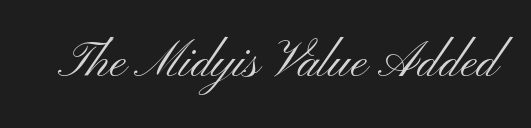
I'd call this a sans setting — the letters go barefoot. The rendering keeps characters at their native spacing. Think of a printed novel: that variable character pitch is what you see here. These glyphs show unthickened strokes, regular width or finer.
